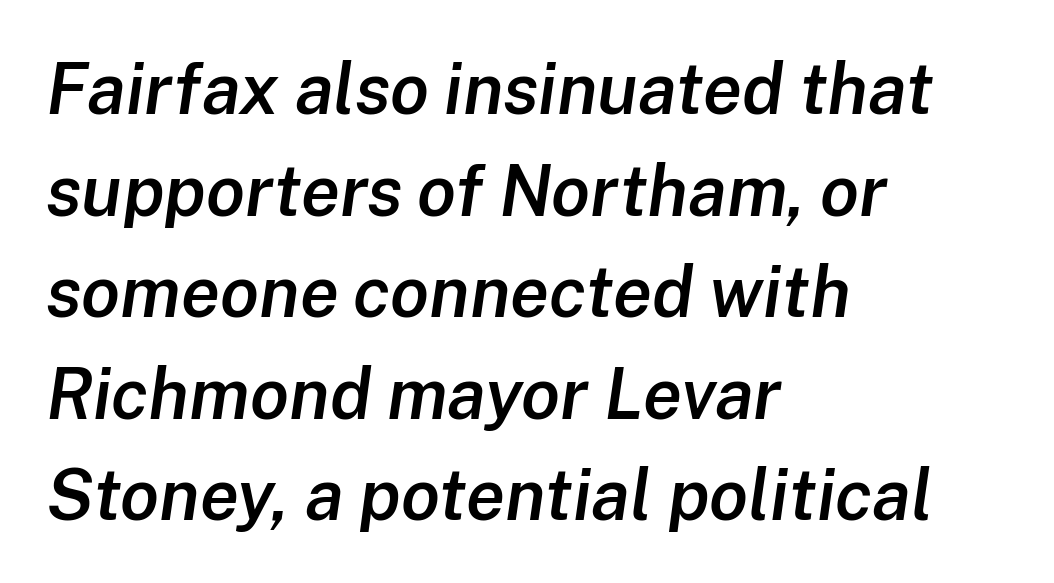
Does the lettering tilt? It does — this is italic. The area under the type is left untouched. Look at the stroke-to-counter ratio: somewhat heavy, a semibold. Leading: standard.
